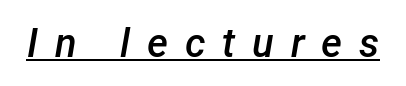
The rendering uses the underline text-decoration. You could only call the tracking loose — the letters float apart. Does the lettering tilt? It does — this is italic. A typesetter would call this proportional, since set widths differ per character. The glyphs have the mass of a demibold cut, below bold.
